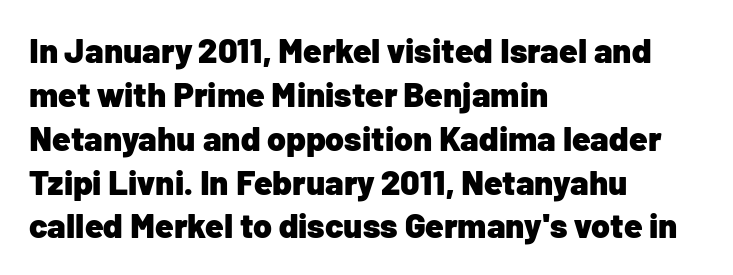
The image shows 34 px heavy sans-serif type, upright; set left-aligned, normal line spacing (1.29x), normal letter spacing, not underlined; low stroke contrast and a medium x-height.
